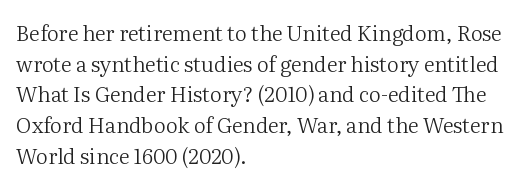
{"italic": "no", "bold": "no", "underline": "no", "align": "left", "line_spacing": "normal", "line_spacing_ratio": 1.46, "letter_spacing": "normal", "letter_spacing_em": 0.0, "glyph_px": 21}
